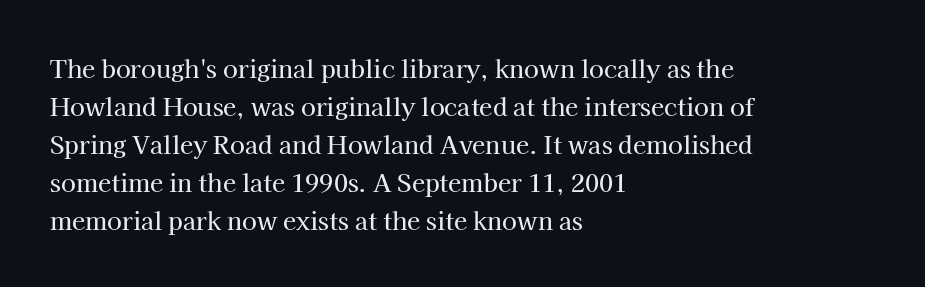
Q: Is the text italic (slanted)? A: No, it is upright.
Q: Is the text underlined? A: No.
Q: How is the paragraph aligned? A: Left-aligned.
Q: Is the spacing between letters normal or unusually wide? A: Normal.
Q: Is the spacing between lines tight, normal or loose? A: Normal.
